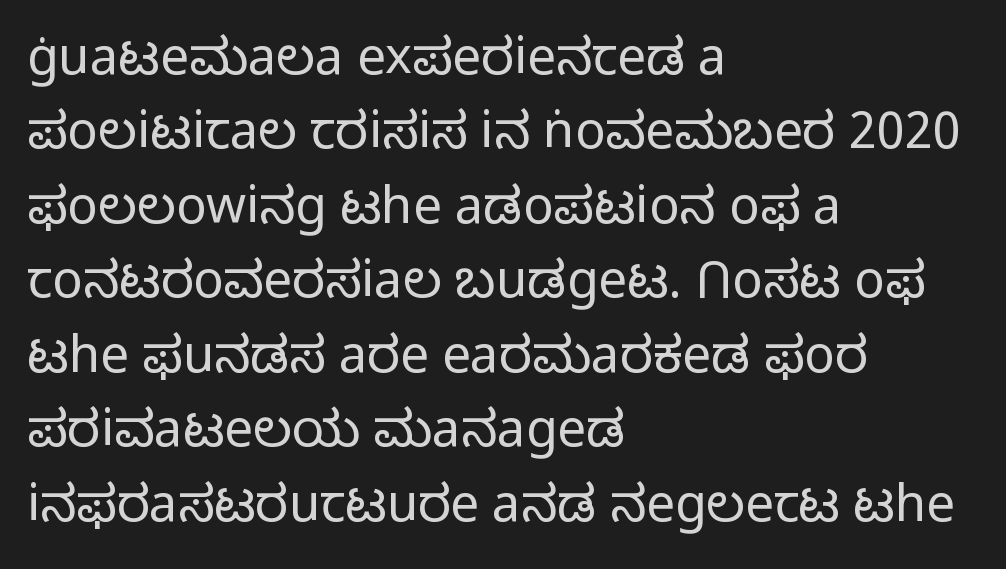
The image shows 51 px light sans-serif type, upright; set left-aligned, normal line spacing (1.46x), normal letter spacing, not underlined; low stroke contrast and a medium x-height.
